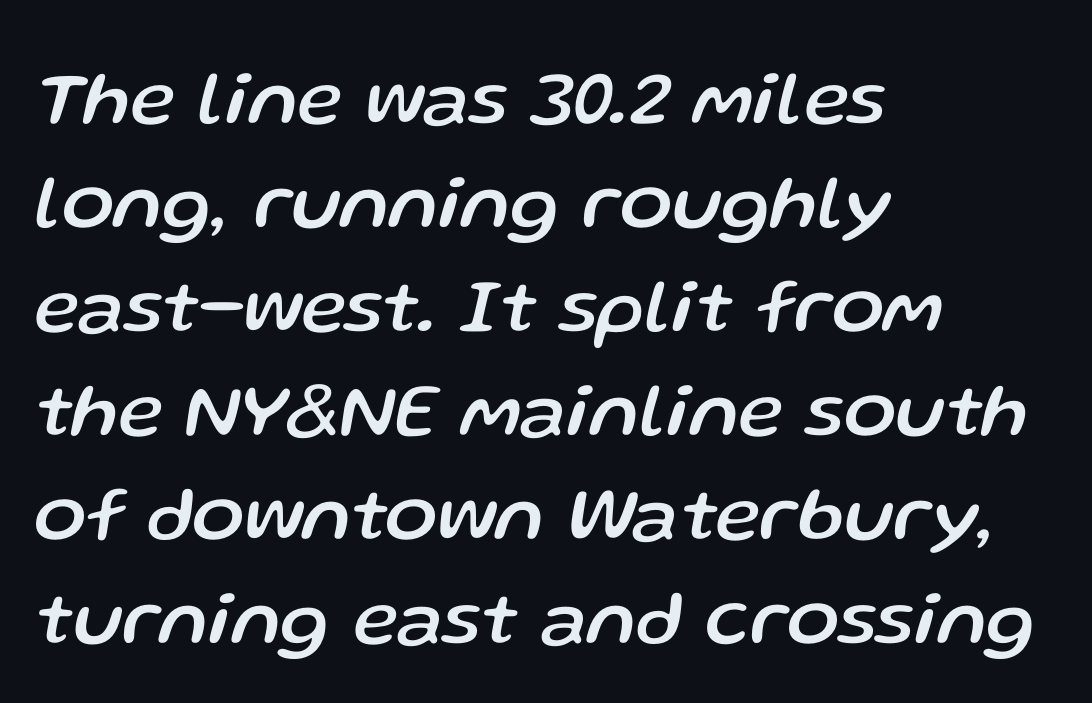
Only glyphs here, with clear space below each row. Typeset ragged right — the left edge is the straight one. The rows are spaced the way most documents space them. This sample has the flowing, uneven cadence of proportional lettering. Characters follow at the spacing the type designer built in. In terms of posture, this sample is oblique.
